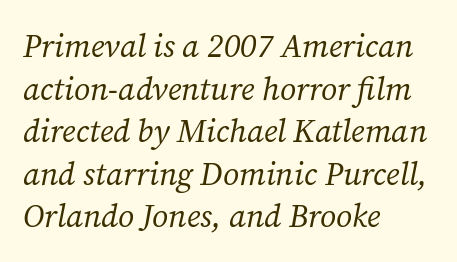
Q: Is the text bold? A: No.
Q: Is the text italic (slanted)? A: Yes, it leans right by about 12 degrees.
Q: Is the typeface a serif or a sans-serif typeface? A: Serif.
Q: Is the text underlined? A: No.
Q: How is the paragraph aligned? A: Left-aligned.
Q: Is the spacing between letters normal or unusually wide? A: Normal.
Q: Is the spacing between lines tight, normal or loose? A: Normal.
Q: Width (condensed, normal, or wide)? A: Normal.
Q: Stroke contrast? A: Medium.
Q: x-height? A: Medium.
Q: Monospaced? A: No.
